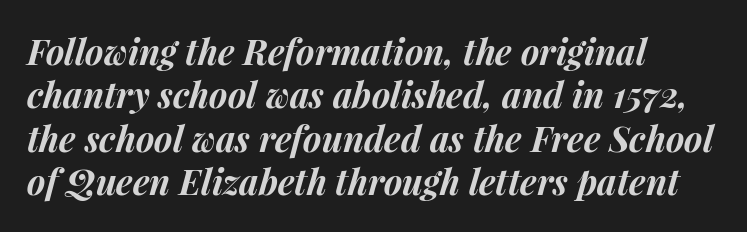
{"italic": "yes", "lean": "right", "slant_degrees": 15, "bold": "yes", "weight": "bold", "width": "normal", "stroke_contrast": "medium", "x_height": "medium", "monospaced": "no", "underline": "no", "align": "left", "line_spacing_ratio": 1.24, "letter_spacing": "normal", "letter_spacing_em": 0.0, "glyph_px": 35}
